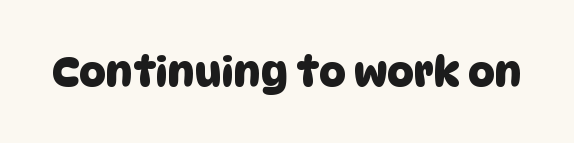
{"serif": "no", "width": "normal", "stroke_contrast": "low", "x_height": "large", "monospaced": "no", "underline": "no", "letter_spacing": "normal", "letter_spacing_em": 0.0, "glyph_px": 42}
